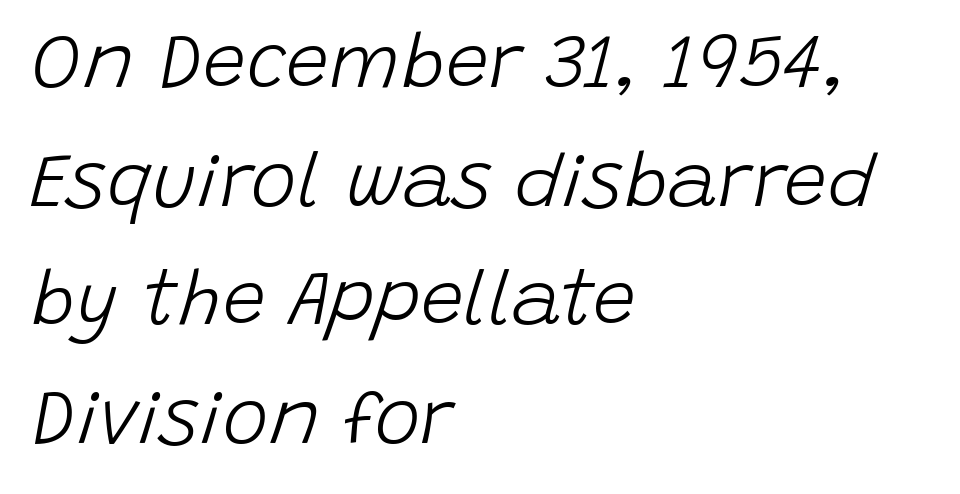
Counters stay open thanks to moderate or lighter strokes. Proportional: the letters do not fall into vertical columns. If you drew a line through each stem, it would be angled. The foot of each line stays bare and open.
